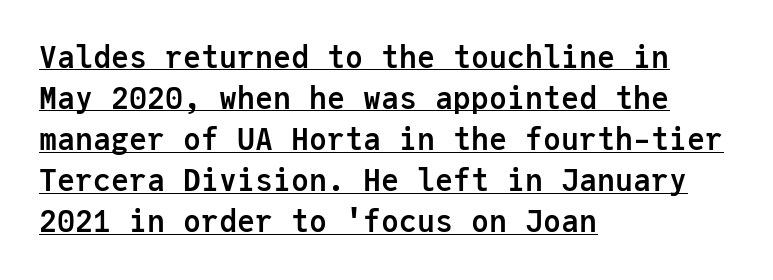
The image shows 30 px semibold sans-serif type, upright, monospaced; set left-aligned, normal line spacing (1.37x), normal letter spacing, underlined; low stroke contrast and a medium x-height.
